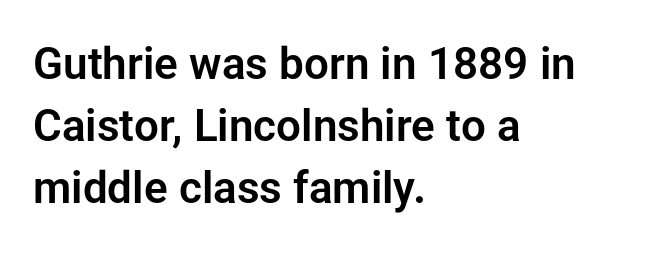
The image shows 44 px sans-serif type, upright; set left-aligned, normal line spacing (1.41x), normal letter spacing, not underlined; low stroke contrast and a medium x-height.
